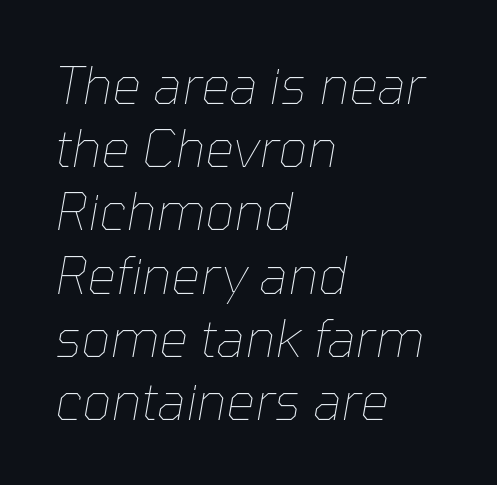
{"italic": "yes", "lean": "right", "slant_degrees": 10, "bold": "no", "weight": "thin", "width": "normal", "stroke_contrast": "low", "x_height": "medium", "monospaced": "no", "underline": "no", "align": "left", "line_spacing_ratio": 1.24, "letter_spacing": "normal", "letter_spacing_em": 0.0, "glyph_px": 51}
